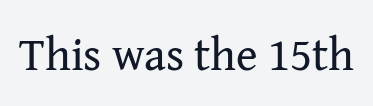
{"serif": "yes", "italic": "no", "bold": "no", "weight": "regular", "width": "normal", "stroke_contrast": "medium", "x_height": "medium", "monospaced": "no", "underline": "no", "letter_spacing": "normal", "letter_spacing_em": 0.0, "glyph_px": 46}
